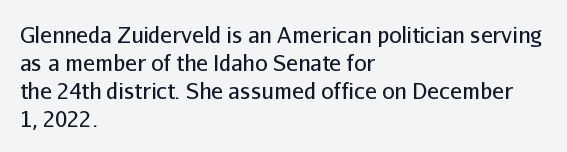
Q: Is the text bold? A: No.
Q: Is the text italic (slanted)? A: No, it is upright.
Q: Is the text underlined? A: No.
Q: How is the paragraph aligned? A: Left-aligned.
Q: Is the spacing between letters normal or unusually wide? A: Normal.
Q: Is the spacing between lines tight, normal or loose? A: Normal.
